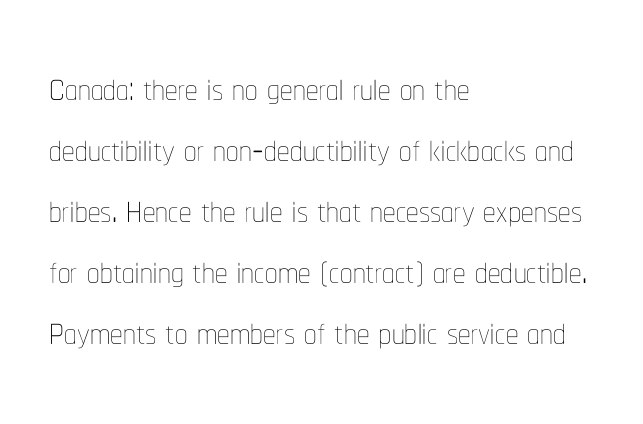
Q: Is the text bold? A: No.
Q: Is the text italic (slanted)? A: No, it is upright.
Q: Is the text underlined? A: No.
Q: How is the paragraph aligned? A: Left-aligned.
Q: Is the spacing between letters normal or unusually wide? A: Normal.
Q: Width (condensed, normal, or wide)? A: Condensed.
Q: Stroke contrast? A: Low.
Q: x-height? A: Medium.
Q: Monospaced? A: No.
